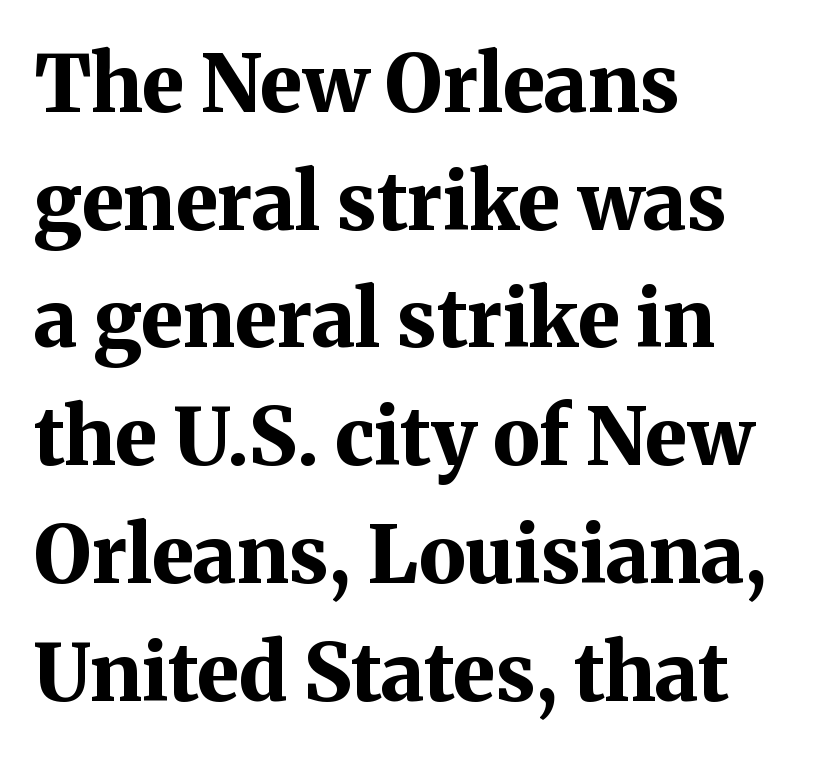
{"serif": "yes", "italic": "no", "bold": "yes", "weight": "bold", "width": "normal", "stroke_contrast": "medium", "x_height": "medium", "monospaced": "no", "underline": "no", "align": "left", "line_spacing": "normal", "line_spacing_ratio": 1.49, "letter_spacing": "normal", "letter_spacing_em": 0.0, "glyph_px": 79}
